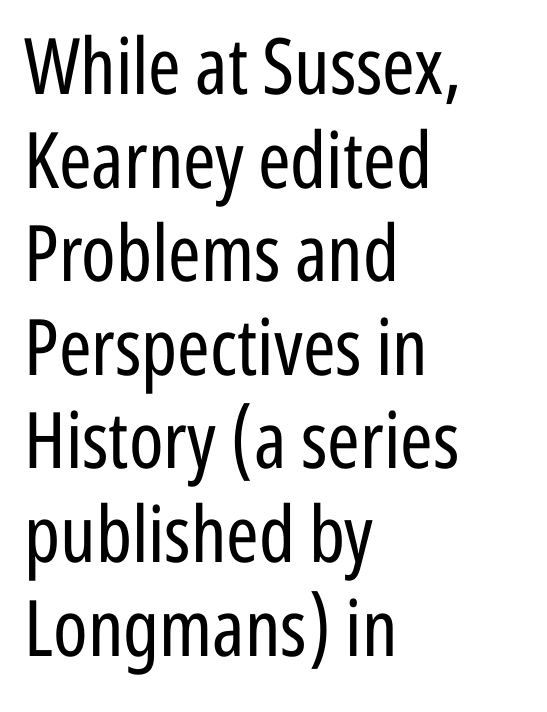
The image shows 78 px regular-weight, condensed sans-serif type, upright; set left-aligned, line spacing 1.2x, normal letter spacing, not underlined; low stroke contrast and a medium x-height.
